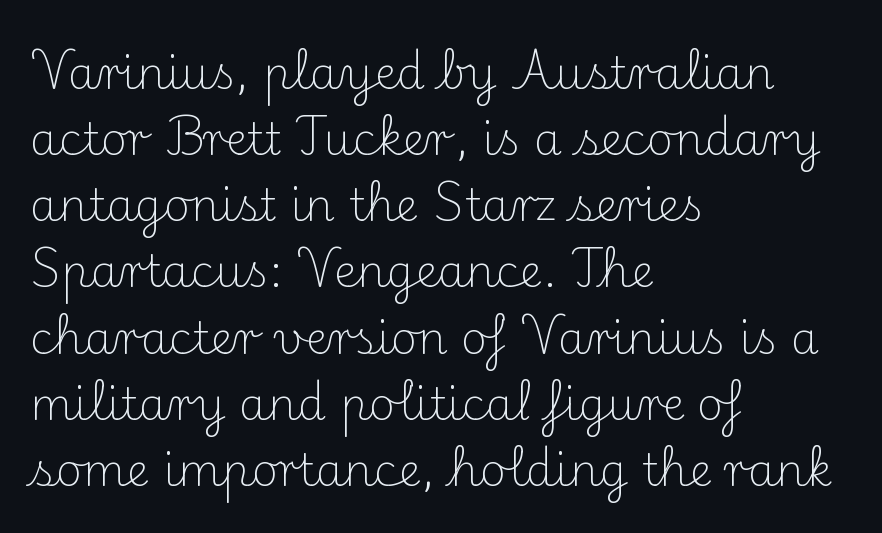
Q: Is the text bold? A: No.
Q: Is the text italic (slanted)? A: No, it is upright.
Q: Is the typeface a serif or a sans-serif typeface? A: Serif.
Q: Is the text underlined? A: No.
Q: How is the paragraph aligned? A: Left-aligned.
Q: Is the spacing between letters normal or unusually wide? A: Normal.
Q: Is the spacing between lines tight, normal or loose? A: Normal.
Q: Width (condensed, normal, or wide)? A: Normal.
Q: Stroke contrast? A: Medium.
Q: x-height? A: Small.
Q: Monospaced? A: No.
